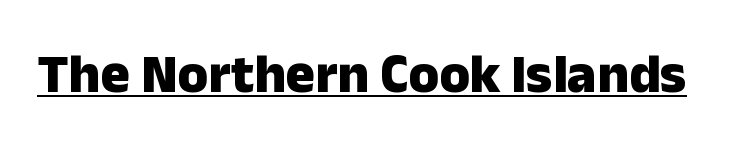
No feet cap the strokes, marking this as sans-serif type. Each letter keeps its own natural width here, so spacing adapts to shape. Rendered with straight, roman letterforms. I'd describe the lettering as bold — thick and assertive. Each word holds together tightly as a unit, with standard inter-letter gaps. The lettering is marked with a stroke running underneath it.
